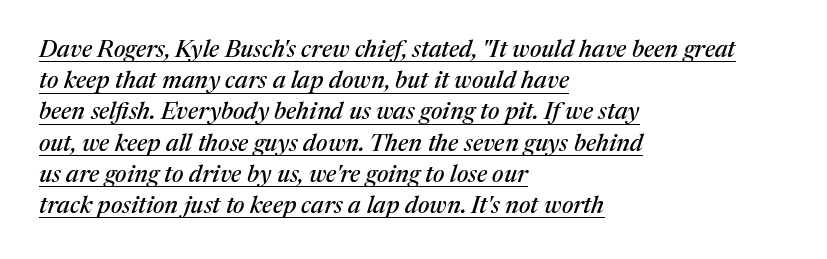
The image shows 24 px text type, italic (leaning right); set left-aligned, normal line spacing (1.3x), normal letter spacing, underlined.
